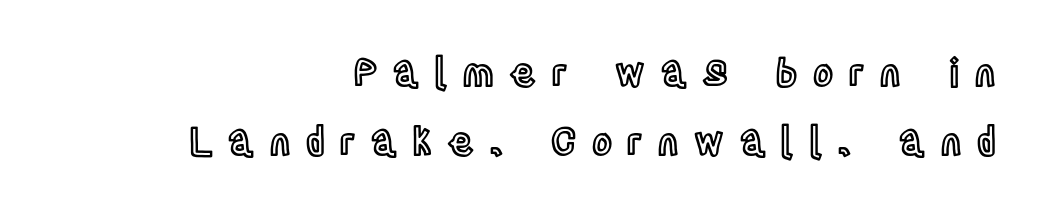
There is plenty of visible air inserted between adjacent glyphs. Think of a printed novel: that variable character pitch is what you see here. Posture: upright roman. Every row of glyphs terminates at an identical x-position on the right. Descenders are the only things crossing below the line.
